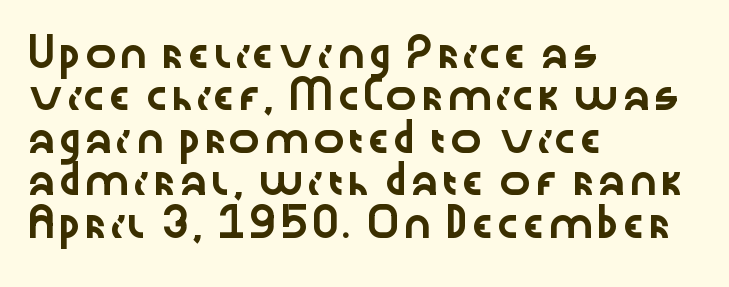
The image shows 27 px text type, upright; set left-aligned, normal line spacing (1.57x), normal letter spacing, not underlined.
